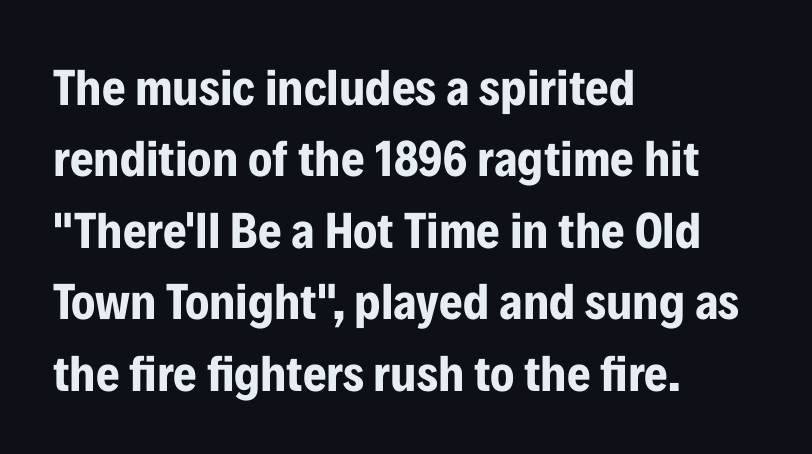
Q: Is the text bold? A: Yes.
Q: Is the text italic (slanted)? A: No, it is upright.
Q: Is the typeface a serif or a sans-serif typeface? A: Sans-serif.
Q: Is the text underlined? A: No.
Q: How is the paragraph aligned? A: Left-aligned.
Q: Is the spacing between letters normal or unusually wide? A: Normal.
Q: Is the spacing between lines tight, normal or loose? A: Normal.
Q: Width (condensed, normal, or wide)? A: Condensed.
Q: Stroke contrast? A: Low.
Q: x-height? A: Medium.
Q: Monospaced? A: No.
